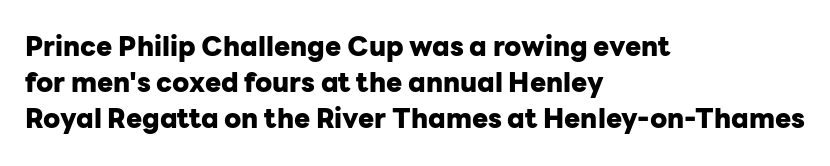
Does the weight exceed regular? Yes, all the way to bold. Inter-character spacing is left at the font's built-in metrics. If you drew a ruler down the left edge, every line would touch it. Only glyphs here, with clear space below each row. This sample keeps an unexceptional amount of space between lines.
